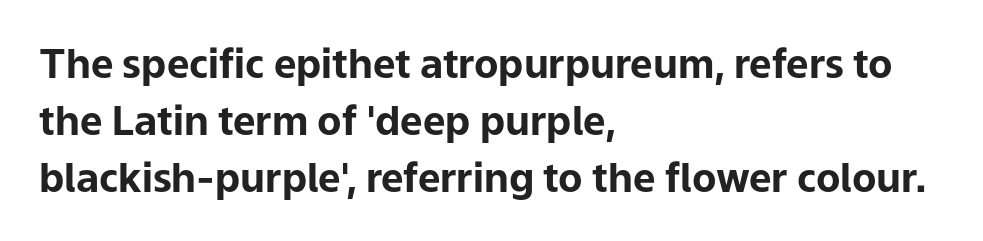
Q: Is the text bold? A: Yes.
Q: Is the text italic (slanted)? A: No, it is upright.
Q: Is the typeface a serif or a sans-serif typeface? A: Sans-serif.
Q: Is the text underlined? A: No.
Q: How is the paragraph aligned? A: Left-aligned.
Q: Is the spacing between letters normal or unusually wide? A: Normal.
Q: Is the spacing between lines tight, normal or loose? A: Normal.
Q: Width (condensed, normal, or wide)? A: Normal.
Q: Stroke contrast? A: Low.
Q: x-height? A: Medium.
Q: Monospaced? A: No.
